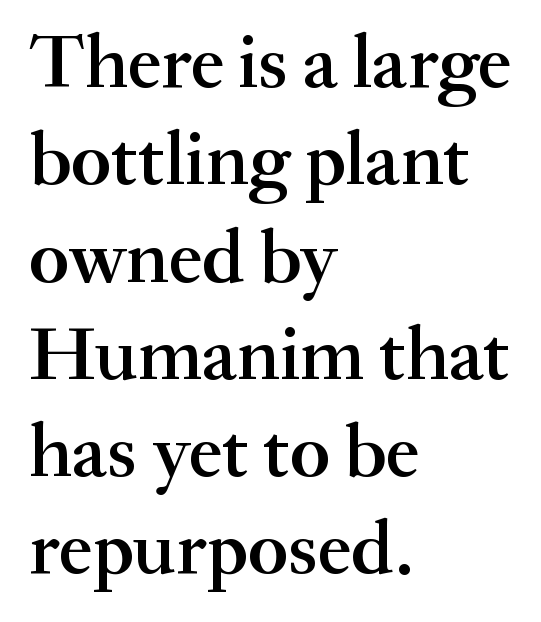
{"serif": "yes", "italic": "no", "bold": "semi", "weight": "semibold", "width": "normal", "stroke_contrast": "medium", "x_height": "small", "monospaced": "no", "underline": "no", "align": "left", "line_spacing": "normal", "line_spacing_ratio": 1.28, "letter_spacing": "normal", "letter_spacing_em": 0.0, "glyph_px": 76}
